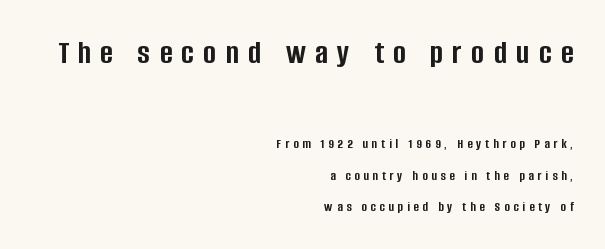
The image shows 34 px semibold, condensed sans-serif type, upright; set right-aligned, loose line spacing (2.24x), unusually wide letter spacing (+0.28 em), not underlined; the first (top) block is 2.43x larger; low stroke contrast and a large x-height.
